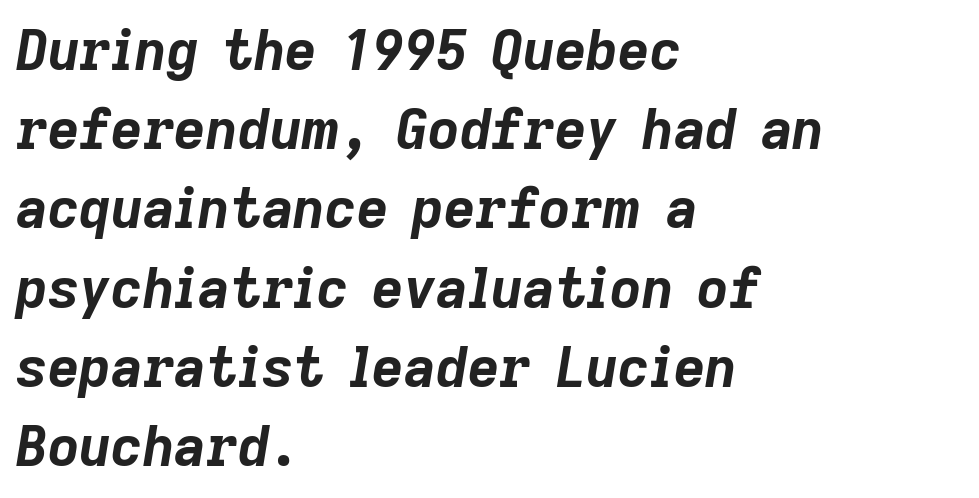
Q: Is the text bold? A: Yes.
Q: Is the text italic (slanted)? A: Yes, it leans right by about 9 degrees.
Q: Is the text underlined? A: No.
Q: How is the paragraph aligned? A: Left-aligned.
Q: Is the spacing between letters normal or unusually wide? A: Normal.
Q: Is the spacing between lines tight, normal or loose? A: Normal.
Q: Width (condensed, normal, or wide)? A: Normal.
Q: Stroke contrast? A: Low.
Q: x-height? A: Medium.
Q: Monospaced? A: No.
